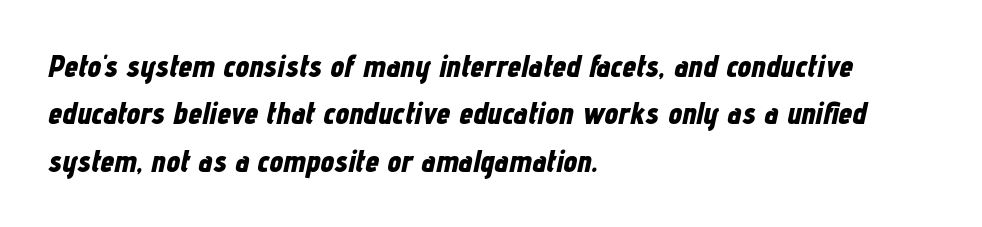
{"italic": "yes", "lean": "right", "slant_degrees": 12, "bold": "yes", "weight": "bold", "width": "condensed", "stroke_contrast": "low", "x_height": "medium", "monospaced": "no", "underline": "no", "align": "left", "line_spacing": "normal", "line_spacing_ratio": 1.53, "letter_spacing": "normal", "letter_spacing_em": 0.0, "glyph_px": 31}
